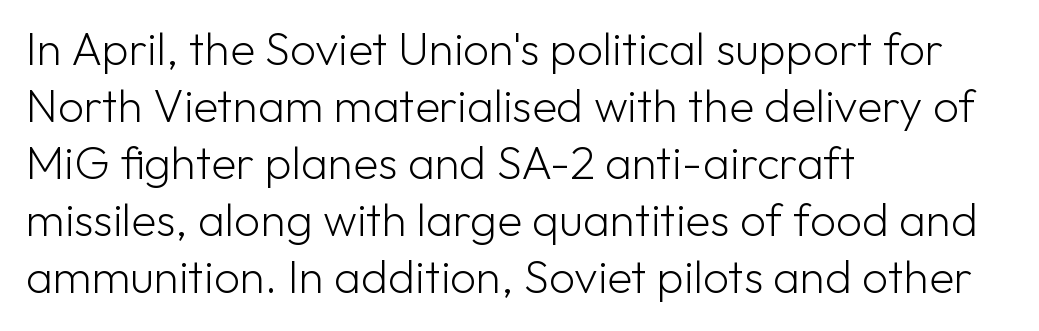
Q: Is the text bold? A: No.
Q: Is the text italic (slanted)? A: No, it is upright.
Q: Is the typeface a serif or a sans-serif typeface? A: Sans-serif.
Q: Is the text underlined? A: No.
Q: How is the paragraph aligned? A: Left-aligned.
Q: Is the spacing between letters normal or unusually wide? A: Normal.
Q: Width (condensed, normal, or wide)? A: Normal.
Q: Stroke contrast? A: Low.
Q: x-height? A: Medium.
Q: Monospaced? A: No.
